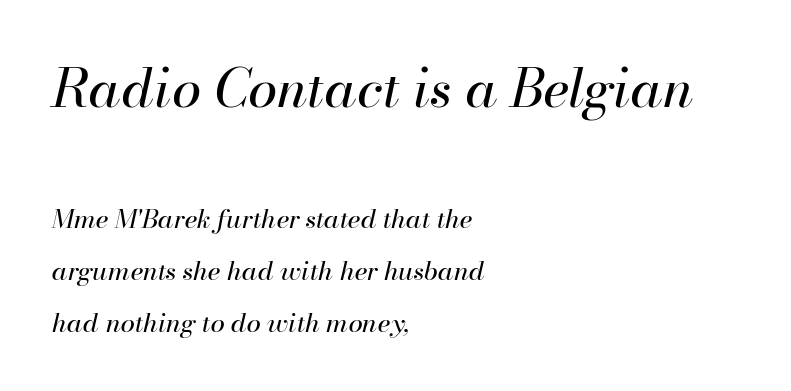
The image shows 53 px regular-weight type, italic (leaning right); set left-aligned, loose line spacing (2.01x), normal letter spacing, not underlined; the first (top) block is 2.04x larger; high stroke contrast and a small x-height.
